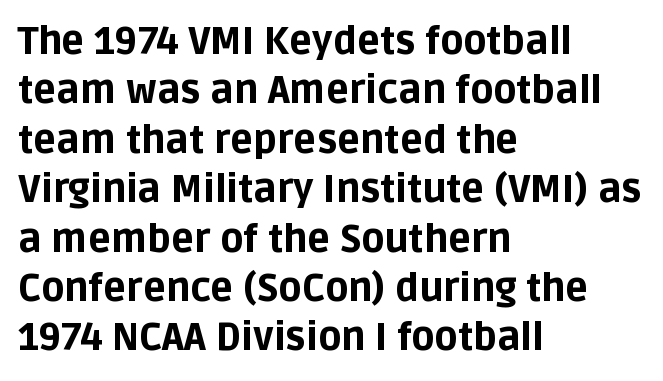
{"serif": "no", "italic": "no", "bold": "yes", "weight": "bold", "width": "normal", "stroke_contrast": "low", "x_height": "large", "monospaced": "no", "underline": "no", "align": "left", "line_spacing": "normal", "line_spacing_ratio": 1.3, "letter_spacing": "normal", "letter_spacing_em": 0.0, "glyph_px": 38}
